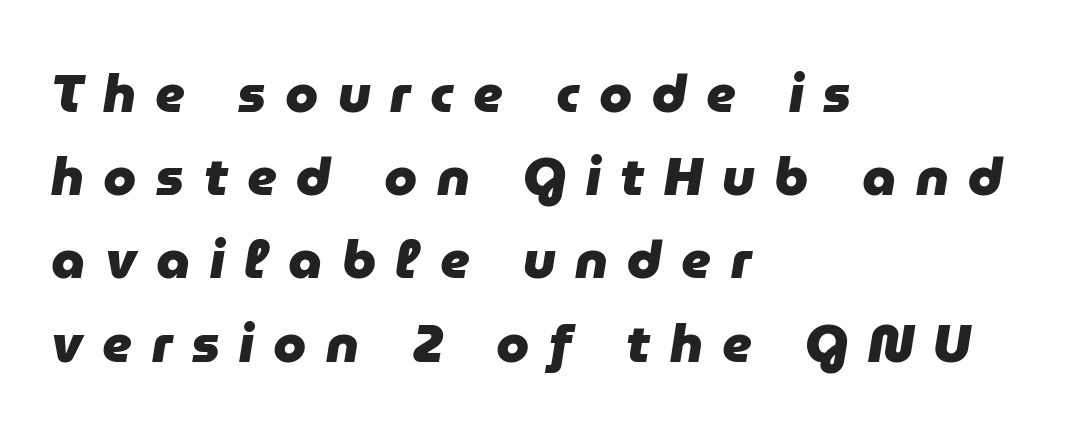
The image shows 53 px heavy type, italic (leaning right); set left-aligned, normal line spacing (1.57x), unusually wide letter spacing (+0.37 em), not underlined; low stroke contrast and a medium x-height.
